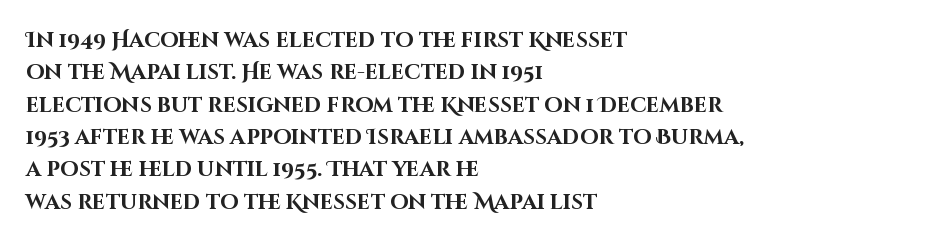
{"italic": "no", "bold": "yes", "underline": "no", "align": "left", "line_spacing": "normal", "line_spacing_ratio": 1.54, "letter_spacing": "normal", "letter_spacing_em": 0.0, "glyph_px": 21}
